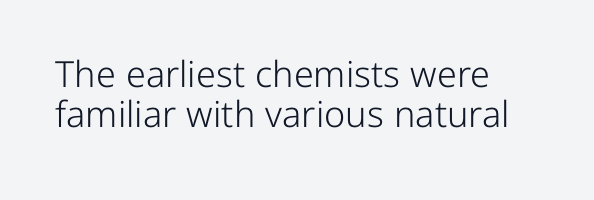
Descenders hang freely into open space. Spacing verdict: proportional, widths tailored to each character. These glyphs show unthickened strokes, regular width or finer. Typographically, this falls in the sans-serif category.
